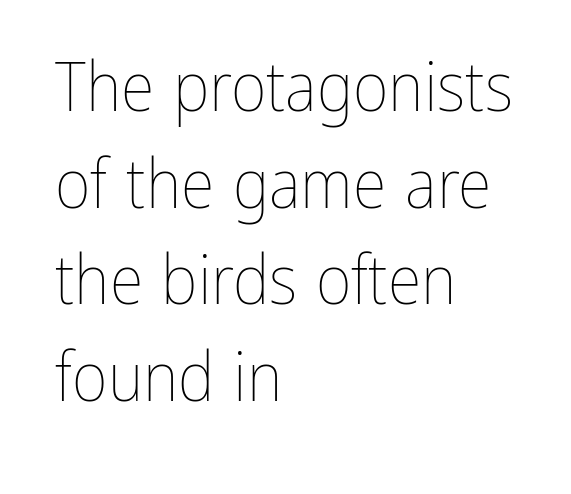
This sample has the flowing, uneven cadence of proportional lettering. A roman cut, with each character standing at attention. Casual observation: everything's shoved over to the left. The line texture is even and compact thanks to regular tracking.
